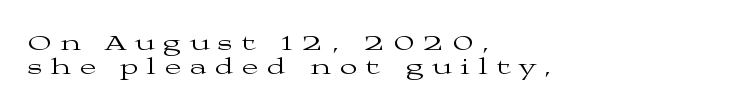
{"italic": "no", "bold": "no", "underline": "no", "align": "left", "line_spacing": "tight", "line_spacing_ratio": 1.03, "letter_spacing": "wide", "letter_spacing_em": 0.41, "glyph_px": 23}
